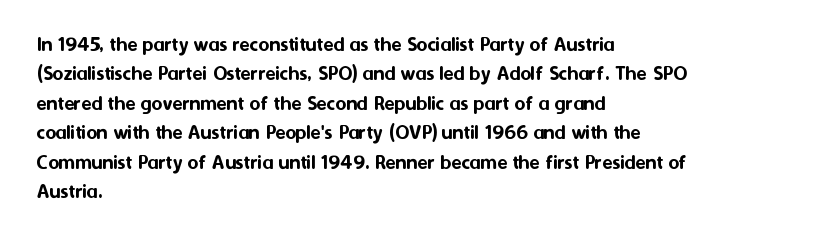
The image shows 21 px text type, upright; set left-aligned, normal line spacing (1.4x), normal letter spacing, not underlined.
